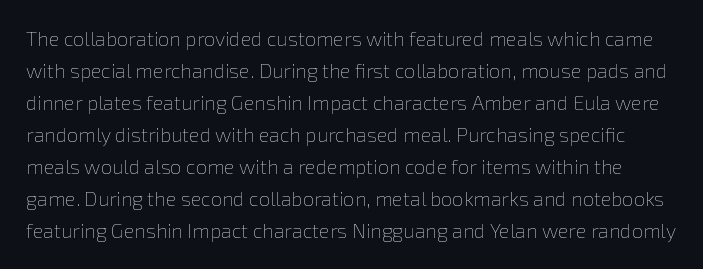
Q: Is the text bold? A: No.
Q: Is the text italic (slanted)? A: No, it is upright.
Q: Is the text underlined? A: No.
Q: Is the spacing between letters normal or unusually wide? A: Normal.
Q: Is the spacing between lines tight, normal or loose? A: Normal.
